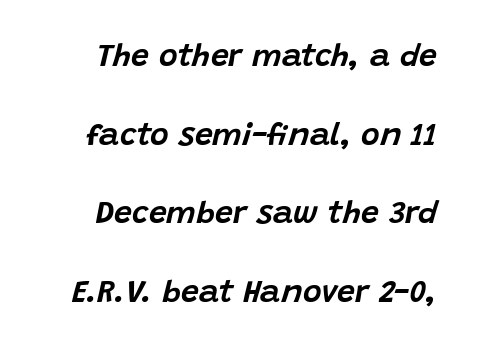
Q: Is the text italic (slanted)? A: Yes, it leans right by about 15 degrees.
Q: Is the text underlined? A: No.
Q: Is the spacing between letters normal or unusually wide? A: Normal.
Q: Is the spacing between lines tight, normal or loose? A: Loose.
Q: Width (condensed, normal, or wide)? A: Normal.
Q: Stroke contrast? A: Low.
Q: x-height? A: Large.
Q: Monospaced? A: No.
